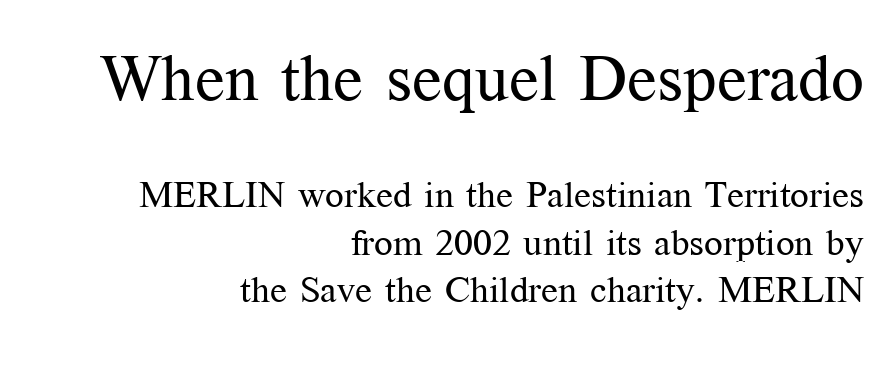
{"serif": "yes", "italic": "no", "bold": "no", "weight": "regular", "width": "normal", "stroke_contrast": "medium", "x_height": "medium", "monospaced": "no", "underline": "no", "align": "right", "line_spacing": "normal", "line_spacing_ratio": 1.29, "letter_spacing": "normal", "letter_spacing_em": 0.0, "larger_block": "first", "size_ratio": 1.76, "glyph_px": 65}
